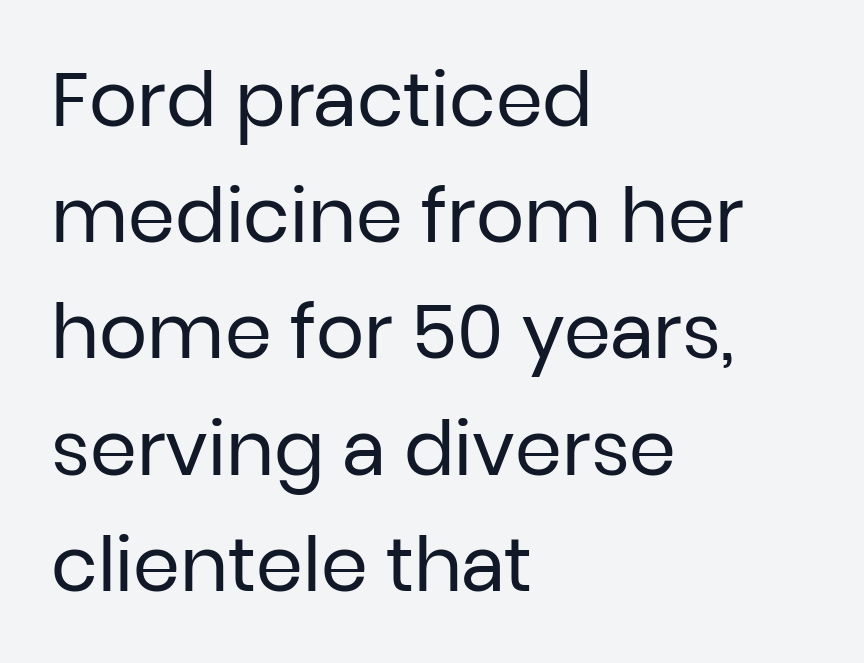
Q: Is the text bold? A: No.
Q: Is the text italic (slanted)? A: No, it is upright.
Q: Is the typeface a serif or a sans-serif typeface? A: Sans-serif.
Q: Is the text underlined? A: No.
Q: How is the paragraph aligned? A: Left-aligned.
Q: Is the spacing between letters normal or unusually wide? A: Normal.
Q: Is the spacing between lines tight, normal or loose? A: Normal.
Q: Width (condensed, normal, or wide)? A: Normal.
Q: Stroke contrast? A: Low.
Q: x-height? A: Medium.
Q: Monospaced? A: No.
